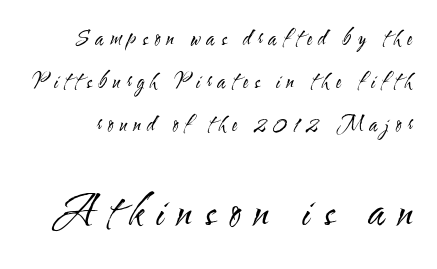
Which chunk is bigger? The second one — the bottom block dwarfs the top. The gap between lines stays unmarked. Loosely led — the rows are spread out. Look at the tracking — it's clearly loosened, letters drifting apart. No feet cap the strokes, marking this as sans-serif type. Stroke mass is kept to a normal reading level or below.
